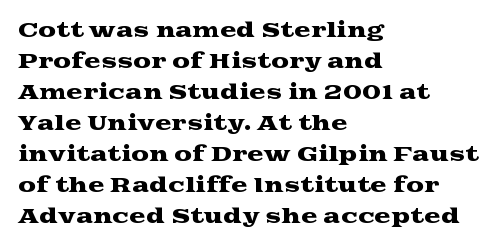
Layout note: lines flush left. Designer's note — italics off, roman on. The baseline area is clear. Reading down the column, the eye jumps a familiar distance to each next line. Default kerning and tracking; the words read as compact shapes.
